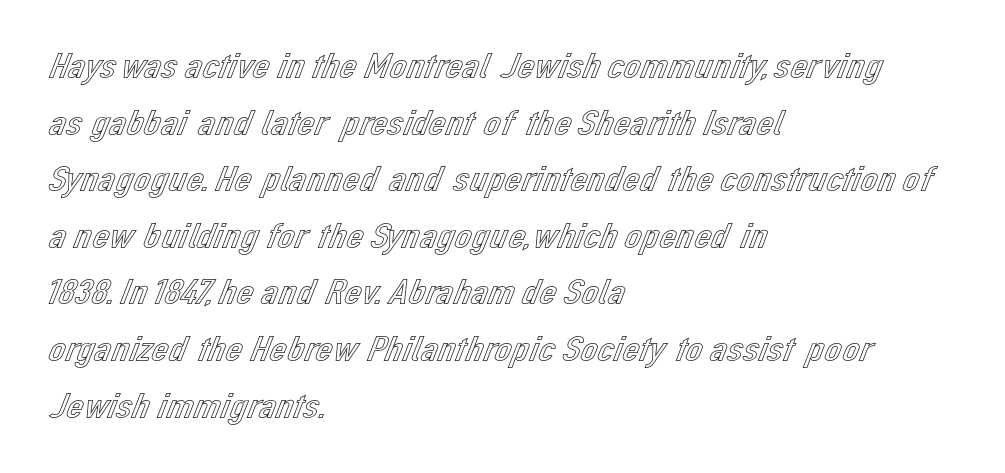
The image shows 38 px text type; set left-aligned, normal line spacing (1.49x), normal letter spacing, not underlined; a medium x-height.
